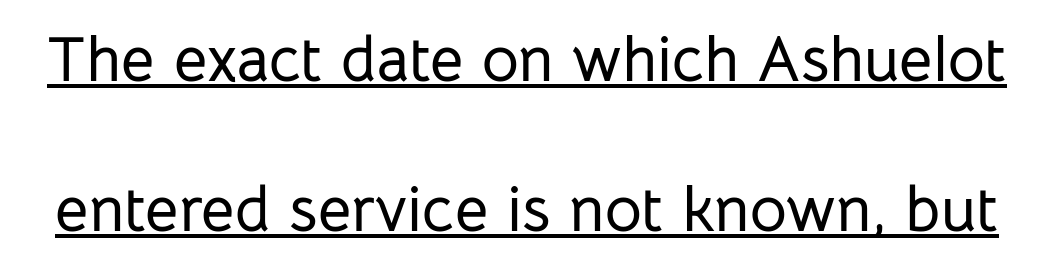
What's the leading like? Stretched, with rows far apart. Quick note: not italic, upright. The line texture is even and compact thanks to regular tracking. A sans-serif font was chosen for this passage. Every word sits above its own underline.
